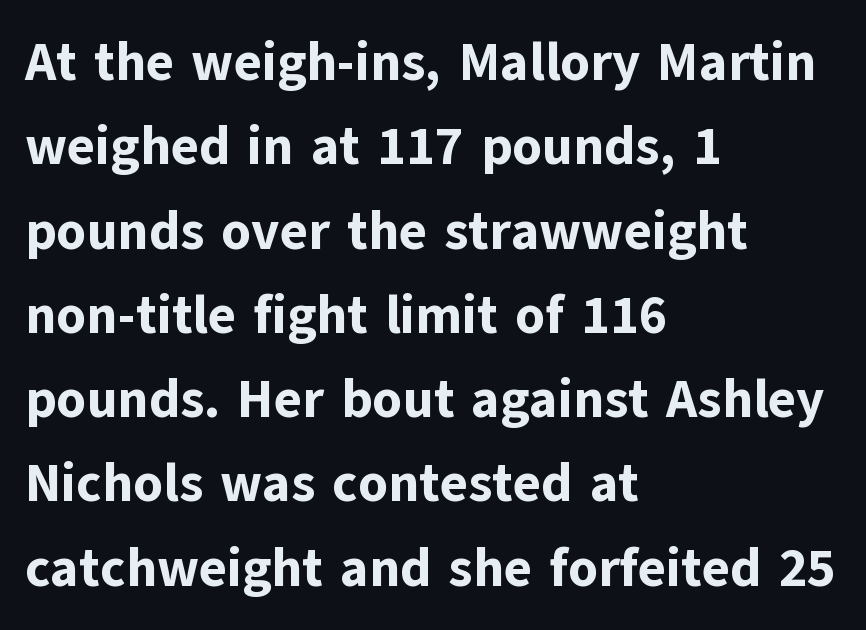
Compared with a centered layout, this one pins lines to the left instead. Rendered with straight, roman letterforms. The face used here is proportionally spaced, like ordinary book or web type. Does extra space separate the letters? No, they use regular spacing. Rule under the text: the space is simply empty.
